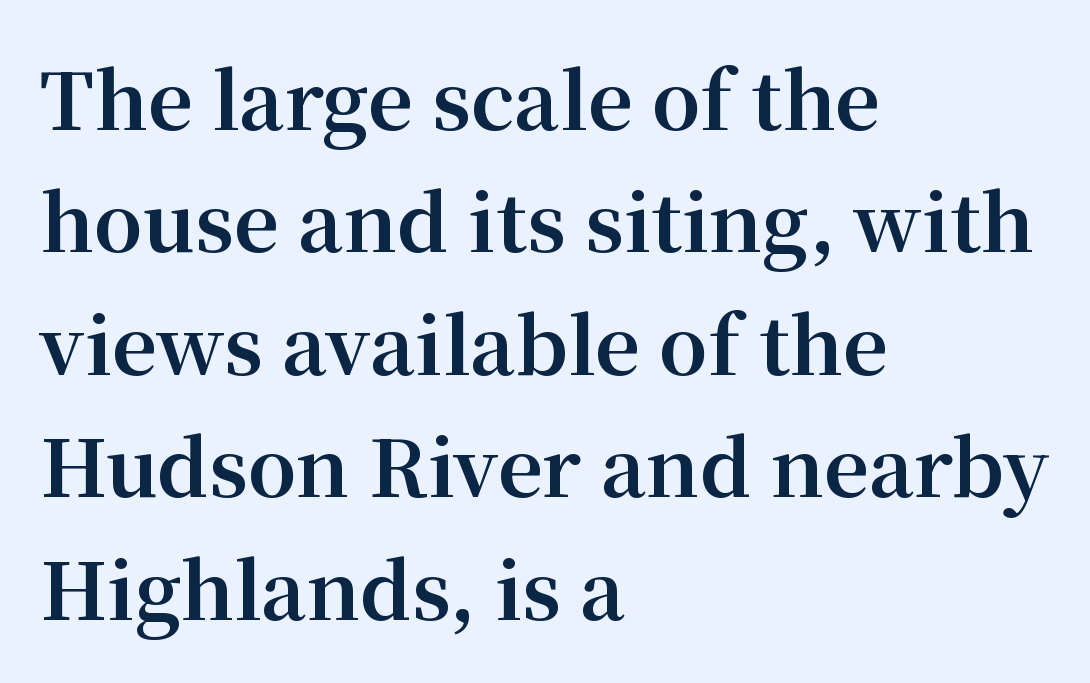
The image shows 78 px bold serif type, upright; set left-aligned, normal line spacing (1.57x), normal letter spacing, not underlined; medium stroke contrast and a medium x-height.
